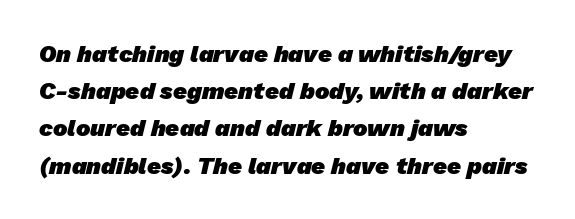
{"bold": "yes", "underline": "no", "align": "left", "line_spacing": "normal", "line_spacing_ratio": 1.55, "letter_spacing": "normal", "letter_spacing_em": 0.0, "glyph_px": 24}
